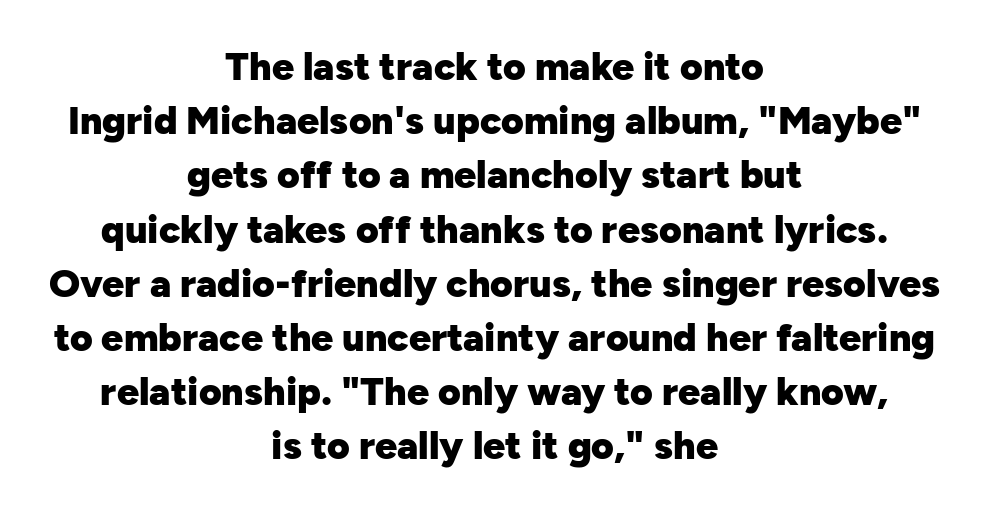
{"serif": "no", "italic": "no", "bold": "yes", "weight": "heavy", "width": "normal", "stroke_contrast": "low", "x_height": "medium", "monospaced": "no", "underline": "no", "align": "center", "line_spacing": "normal", "line_spacing_ratio": 1.39, "letter_spacing": "normal", "letter_spacing_em": 0.0, "glyph_px": 39}
